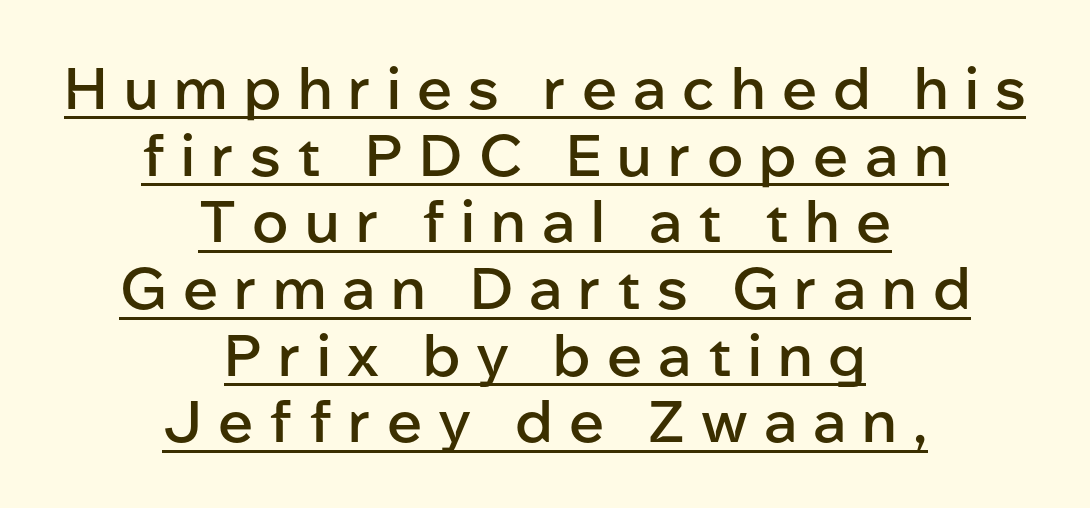
Q: Is the text bold? A: Semi-bold.
Q: Is the text italic (slanted)? A: No, it is upright.
Q: Is the typeface a serif or a sans-serif typeface? A: Sans-serif.
Q: Is the text underlined? A: Yes.
Q: How is the paragraph aligned? A: Centered.
Q: Is the spacing between letters normal or unusually wide? A: Unusually wide.
Q: Is the spacing between lines tight, normal or loose? A: Tight.
Q: Width (condensed, normal, or wide)? A: Normal.
Q: Stroke contrast? A: Low.
Q: x-height? A: Medium.
Q: Monospaced? A: No.
